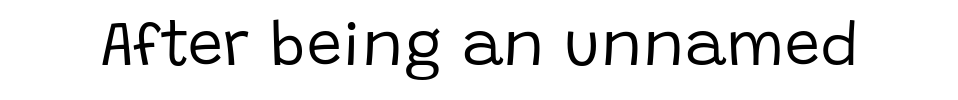
Weight class: somewhere from thin through regular. When letters stand straight like this, we call the style roman or upright. Varying glyph widths throughout — classic text-font behaviour. This rendering leaves character spacing at its baseline value.
